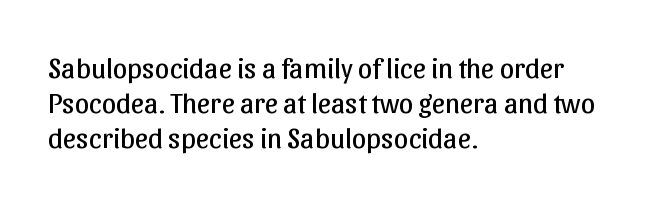
Q: Is the text bold? A: No.
Q: Is the text italic (slanted)? A: No, it is upright.
Q: Is the typeface a serif or a sans-serif typeface? A: Sans-serif.
Q: Is the text underlined? A: No.
Q: How is the paragraph aligned? A: Left-aligned.
Q: Is the spacing between letters normal or unusually wide? A: Normal.
Q: Width (condensed, normal, or wide)? A: Normal.
Q: Stroke contrast? A: Low.
Q: x-height? A: Medium.
Q: Monospaced? A: No.
